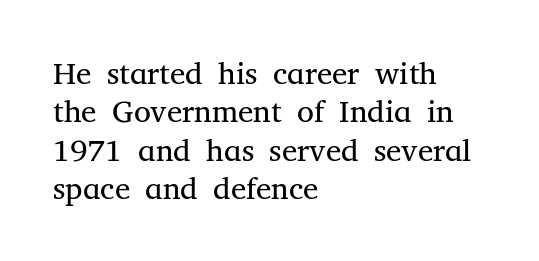
Q: Is the text bold? A: No.
Q: Is the text italic (slanted)? A: No, it is upright.
Q: Is the typeface a serif or a sans-serif typeface? A: Serif.
Q: Is the text underlined? A: No.
Q: How is the paragraph aligned? A: Left-aligned.
Q: Is the spacing between letters normal or unusually wide? A: Normal.
Q: Width (condensed, normal, or wide)? A: Normal.
Q: Stroke contrast? A: Medium.
Q: x-height? A: Medium.
Q: Monospaced? A: No.
